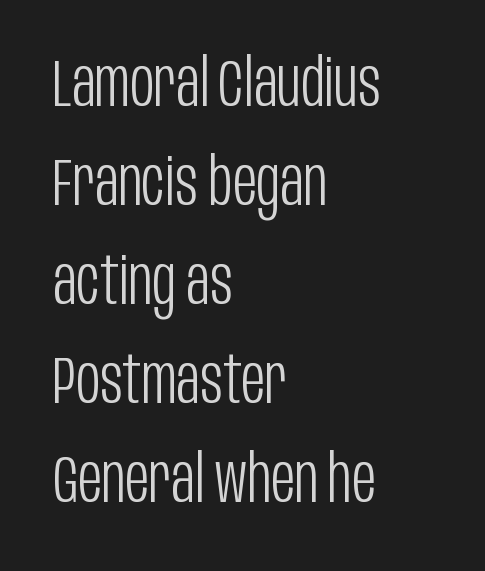
The image shows 66 px light, condensed sans-serif type, upright; set left-aligned, normal line spacing (1.5x), normal letter spacing, not underlined; low stroke contrast and a large x-height.
